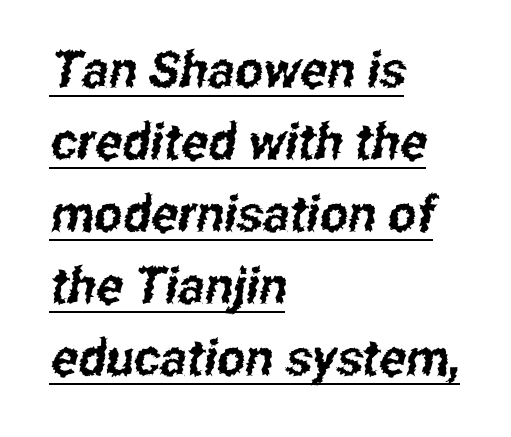
Compared with typical paragraphs, the rows here are spaced about the same. The rag falls on the right side of this text block. A typesetter would call this proportional, since set widths differ per character. This rendering features underlined lettering.
